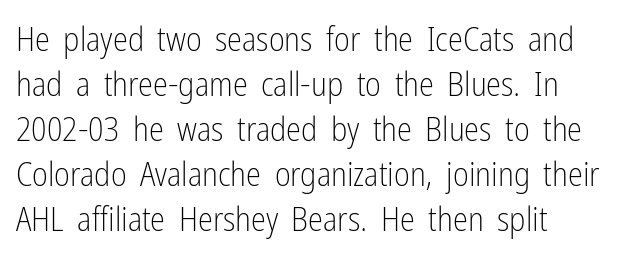
The image shows 34 px light, condensed sans-serif type, upright; set normal line spacing (1.32x), normal letter spacing, not underlined; low stroke contrast and a medium x-height.
